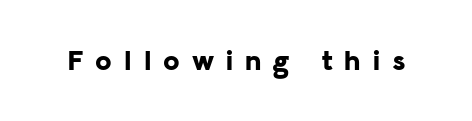
The passage shown is typed in a proportional face where columns would drift. When letters stand straight like this, we call the style roman or upright. Glyph-to-glyph distance is far greater than everyday printed text. A full-strength bold gives these letters their thick strokes. The glyphs are unaccompanied by any horizontal stroke below them. What kind of face is this? One without serifs — a sans.
